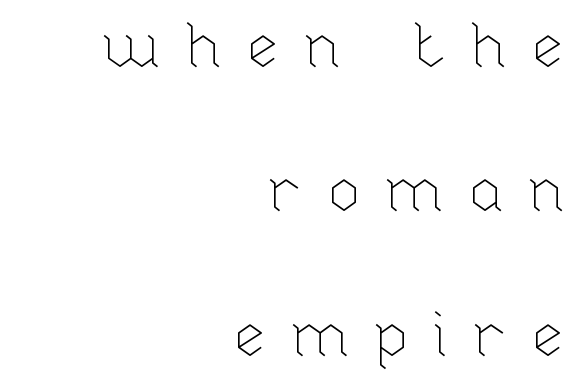
Lines of text with bare space underneath. The font's upright variant was chosen for this text. Letters have the restrained weight of plain body copy at most. The paragraph has a hard right edge and a soft left edge. The lines are spread far apart with generous leading.
